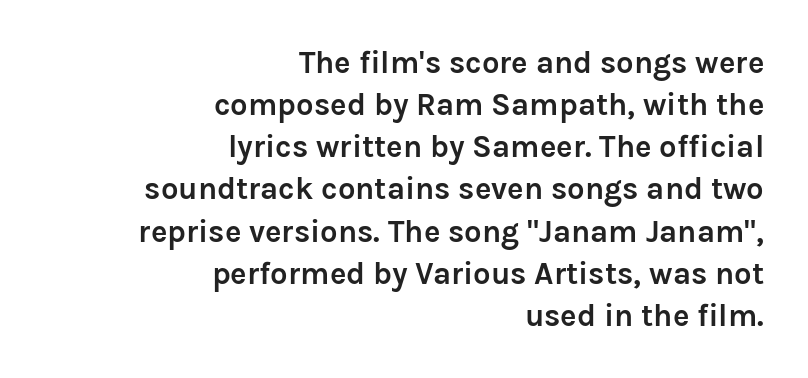
{"serif": "no", "italic": "no", "bold": "yes", "weight": "semibold", "width": "normal", "stroke_contrast": "low", "x_height": "medium", "monospaced": "no", "underline": "no", "align": "right", "line_spacing": "normal", "line_spacing_ratio": 1.36, "letter_spacing": "normal", "letter_spacing_em": 0.0, "glyph_px": 31}
